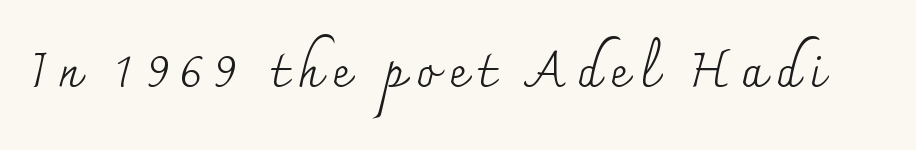
{"serif": "yes", "bold": "no", "weight": "regular", "width": "normal", "stroke_contrast": "medium", "x_height": "small", "monospaced": "no", "underline": "no", "letter_spacing": "wide", "letter_spacing_em": 0.22, "glyph_px": 48}
